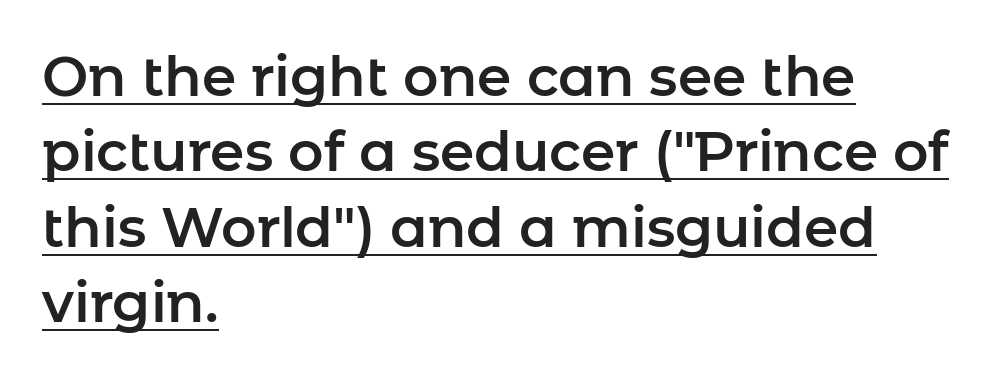
{"serif": "no", "italic": "no", "width": "normal", "stroke_contrast": "low", "x_height": "medium", "monospaced": "no", "underline": "yes", "align": "left", "line_spacing": "normal", "line_spacing_ratio": 1.37, "letter_spacing": "normal", "letter_spacing_em": 0.0, "glyph_px": 55}
